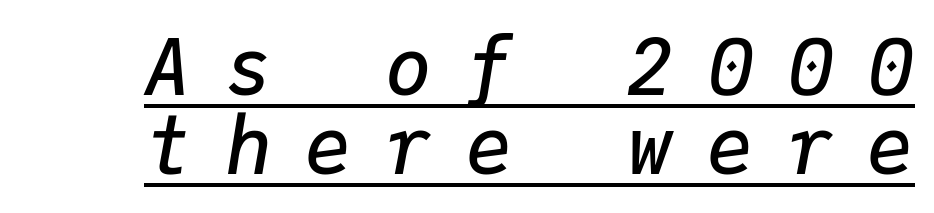
{"italic": "yes", "lean": "right", "slant_degrees": 9, "bold": "semi", "weight": "semibold", "width": "normal", "stroke_contrast": "low", "x_height": "medium", "monospaced": "yes", "underline": "yes", "line_spacing": "tight", "line_spacing_ratio": 1.01, "letter_spacing": "wide", "letter_spacing_em": 0.43, "glyph_px": 78}
